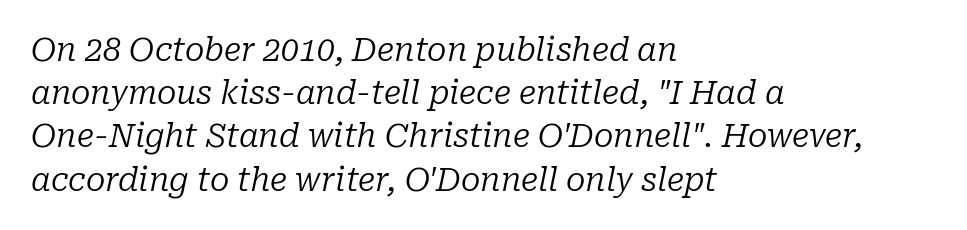
{"serif": "yes", "italic": "yes", "lean": "right", "slant_degrees": 10, "bold": "no", "weight": "regular", "width": "normal", "stroke_contrast": "low", "x_height": "medium", "monospaced": "no", "underline": "no", "align": "left", "line_spacing": "normal", "line_spacing_ratio": 1.35, "letter_spacing": "normal", "letter_spacing_em": 0.0, "glyph_px": 32}
